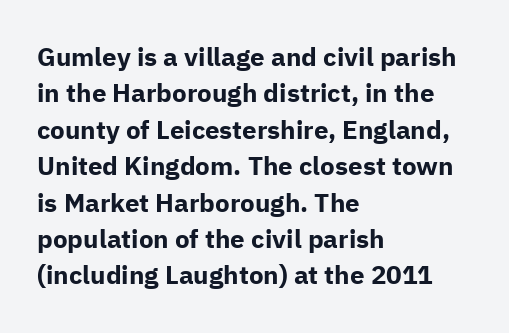
{"italic": "no", "bold": "yes", "underline": "no", "align": "left", "line_spacing": "normal", "line_spacing_ratio": 1.4, "letter_spacing": "normal", "letter_spacing_em": 0.0, "glyph_px": 26}
